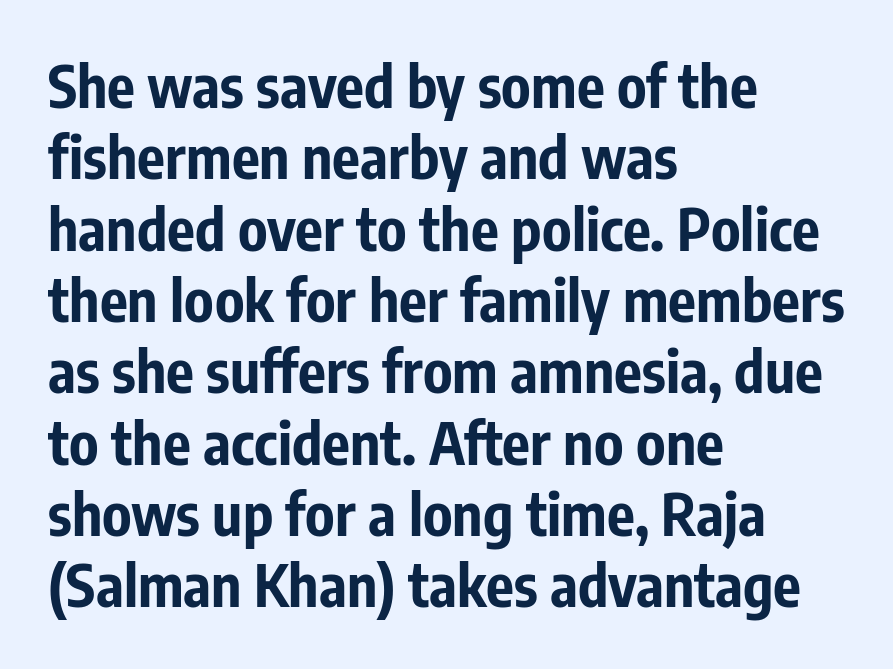
{"serif": "no", "italic": "no", "bold": "yes", "weight": "bold", "width": "condensed", "stroke_contrast": "low", "x_height": "medium", "monospaced": "no", "underline": "no", "align": "left", "line_spacing_ratio": 1.23, "letter_spacing": "normal", "letter_spacing_em": 0.0, "glyph_px": 58}
